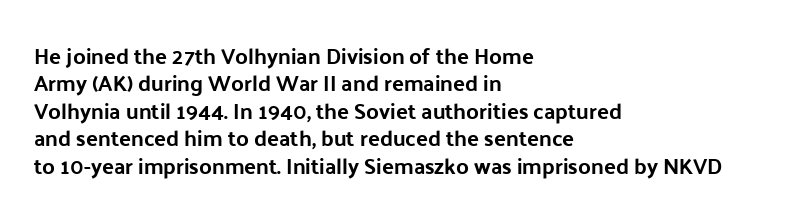
{"italic": "no", "bold": "yes", "underline": "no", "align": "left", "line_spacing": "normal", "line_spacing_ratio": 1.25, "letter_spacing": "normal", "letter_spacing_em": 0.0, "glyph_px": 22}
